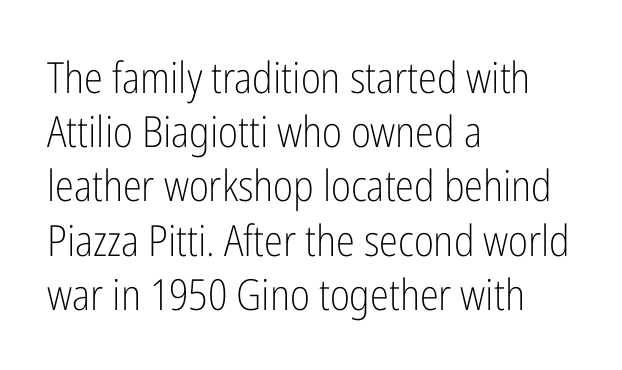
Q: Is the text bold? A: No.
Q: Is the text italic (slanted)? A: No, it is upright.
Q: Is the typeface a serif or a sans-serif typeface? A: Sans-serif.
Q: Is the text underlined? A: No.
Q: How is the paragraph aligned? A: Left-aligned.
Q: Is the spacing between letters normal or unusually wide? A: Normal.
Q: Is the spacing between lines tight, normal or loose? A: Normal.
Q: Width (condensed, normal, or wide)? A: Condensed.
Q: Stroke contrast? A: Low.
Q: x-height? A: Medium.
Q: Monospaced? A: No.
